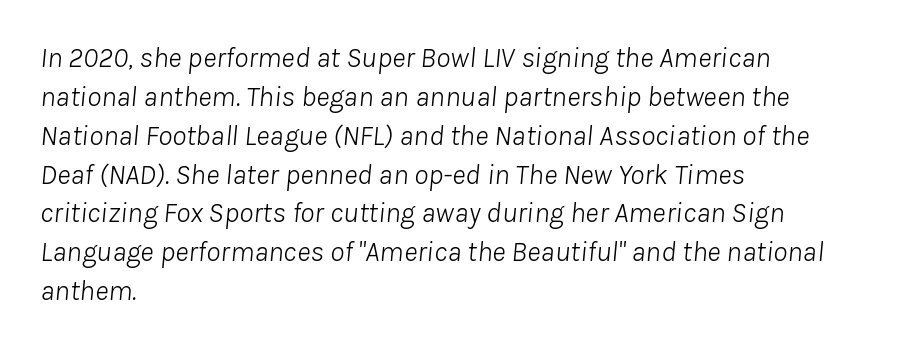
{"italic": "yes", "lean": "right", "slant_degrees": 8, "bold": "no", "weight": "light", "width": "normal", "stroke_contrast": "low", "x_height": "medium", "monospaced": "no", "underline": "no", "align": "left", "line_spacing": "normal", "line_spacing_ratio": 1.34, "letter_spacing": "normal", "letter_spacing_em": 0.0, "glyph_px": 29}
